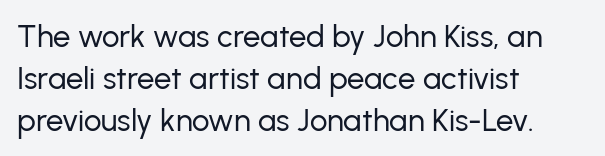
The horizontal fit of the characters is conventional and even. Nobody drew a line under any word here. Honestly, the row spacing looks completely unremarkable. A light-to-regular cut is what we see here. One-word summary of the alignment: left.
